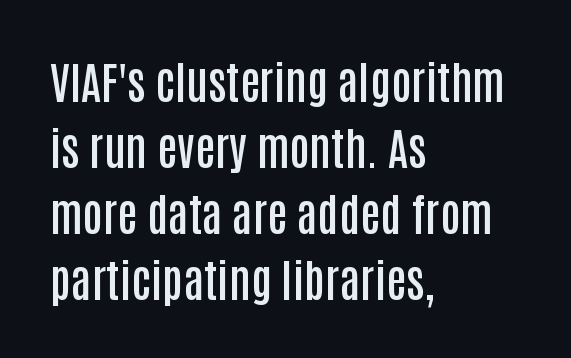
Q: Is the text bold? A: Semi-bold.
Q: Is the text italic (slanted)? A: No, it is upright.
Q: Is the typeface a serif or a sans-serif typeface? A: Sans-serif.
Q: Is the text underlined? A: No.
Q: How is the paragraph aligned? A: Left-aligned.
Q: Is the spacing between letters normal or unusually wide? A: Normal.
Q: Is the spacing between lines tight, normal or loose? A: Normal.
Q: Width (condensed, normal, or wide)? A: Condensed.
Q: Stroke contrast? A: Low.
Q: x-height? A: Large.
Q: Monospaced? A: No.
